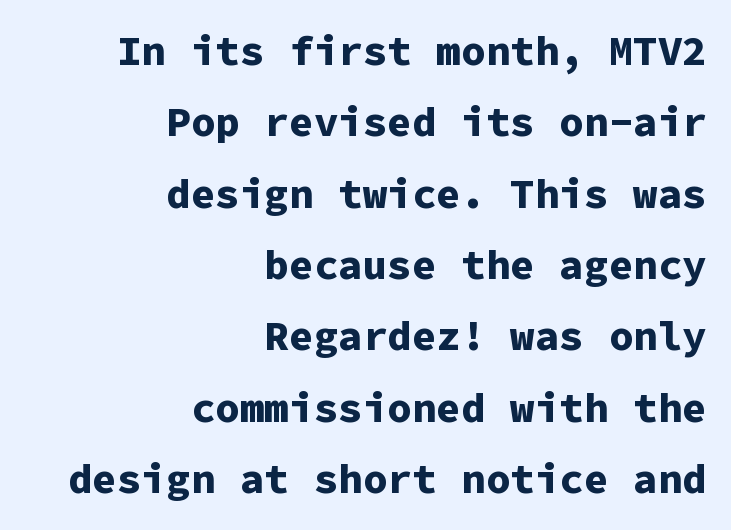
The axis of the letterforms is exactly vertical. Short and long lines alike share a common ending point at right. The type is set solid horizontally, with unmodified tracking. Note the uniform advance width — an 'i' takes as much space as an 'm'.
